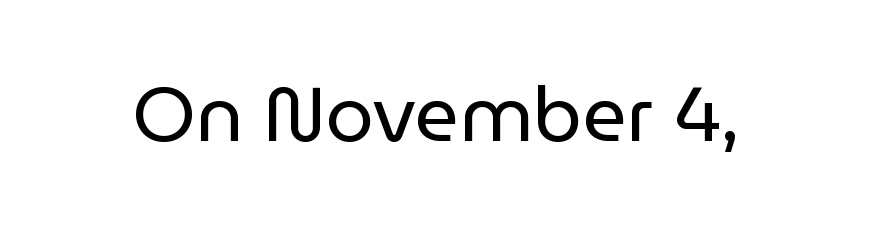
{"serif": "no", "italic": "no", "bold": "no", "weight": "regular", "width": "normal", "stroke_contrast": "low", "x_height": "medium", "monospaced": "no", "underline": "no", "letter_spacing": "normal", "letter_spacing_em": 0.0, "glyph_px": 77}
